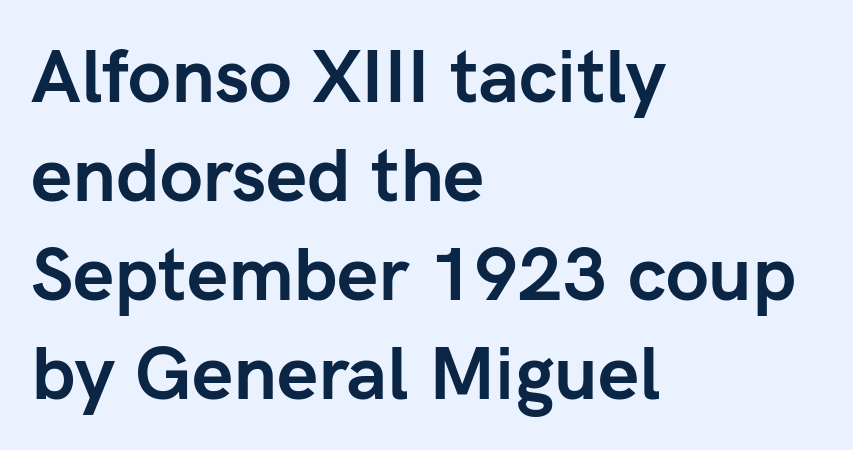
{"serif": "no", "italic": "no", "bold": "yes", "weight": "semibold", "width": "normal", "stroke_contrast": "low", "x_height": "medium", "monospaced": "no", "underline": "no", "align": "left", "line_spacing": "normal", "line_spacing_ratio": 1.34, "letter_spacing": "normal", "letter_spacing_em": 0.0, "glyph_px": 74}
